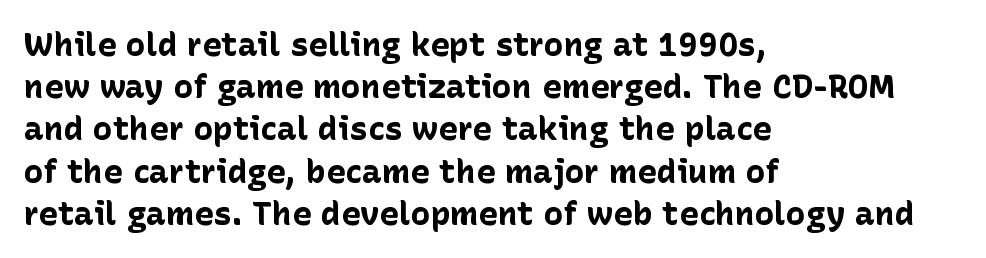
Q: Is the text bold? A: Yes.
Q: Is the text italic (slanted)? A: No, it is upright.
Q: Is the typeface a serif or a sans-serif typeface? A: Sans-serif.
Q: Is the text underlined? A: No.
Q: How is the paragraph aligned? A: Left-aligned.
Q: Is the spacing between letters normal or unusually wide? A: Normal.
Q: Is the spacing between lines tight, normal or loose? A: Normal.
Q: Width (condensed, normal, or wide)? A: Normal.
Q: Stroke contrast? A: Low.
Q: x-height? A: Medium.
Q: Monospaced? A: No.
